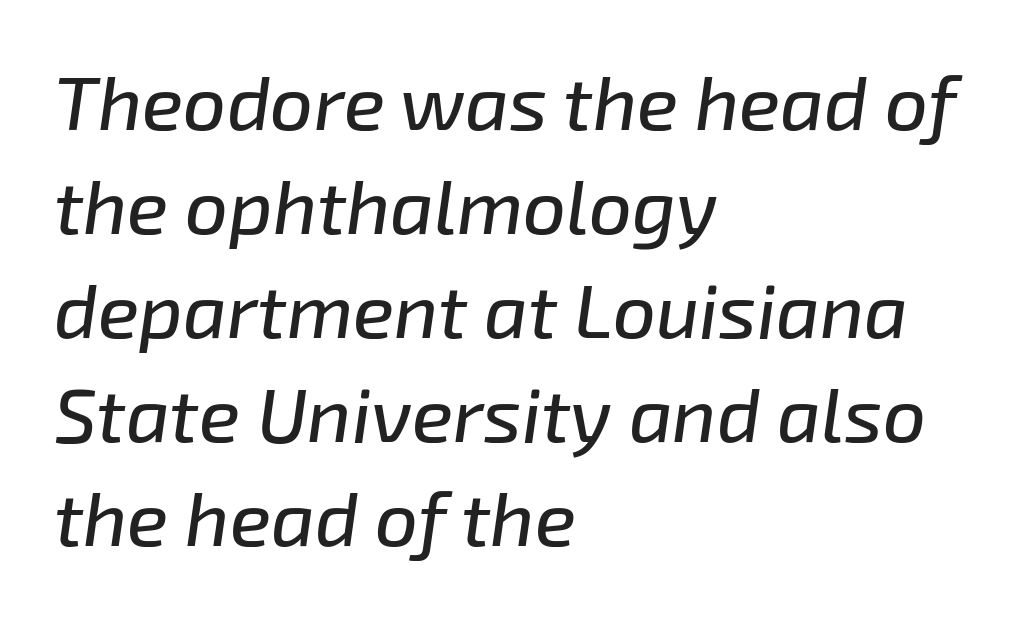
{"italic": "yes", "lean": "right", "slant_degrees": 8, "width": "normal", "stroke_contrast": "low", "x_height": "medium", "monospaced": "no", "underline": "no", "align": "left", "line_spacing": "normal", "line_spacing_ratio": 1.37, "letter_spacing": "normal", "letter_spacing_em": 0.0, "glyph_px": 76}
